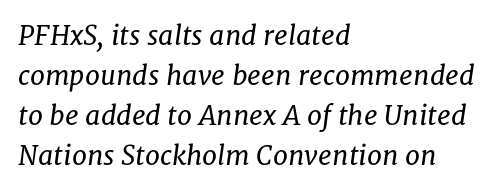
Q: Is the text bold? A: No.
Q: Is the text italic (slanted)? A: Yes, it leans right by about 8 degrees.
Q: Is the text underlined? A: No.
Q: How is the paragraph aligned? A: Left-aligned.
Q: Is the spacing between letters normal or unusually wide? A: Normal.
Q: Is the spacing between lines tight, normal or loose? A: Normal.
